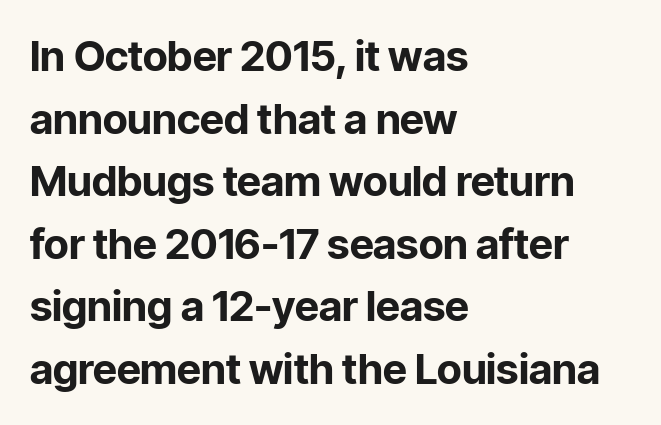
The image shows 42 px bold sans-serif type, upright; set left-aligned, normal line spacing (1.49x), normal letter spacing, not underlined; low stroke contrast and a medium x-height.
